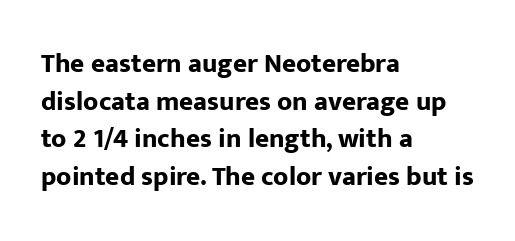
The image shows 27 px bold type, upright; set left-aligned, normal line spacing (1.39x), normal letter spacing, not underlined.
